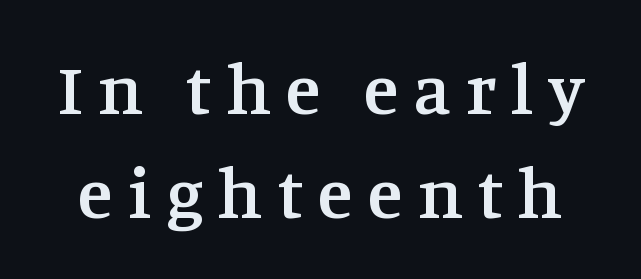
Q: Is the text bold? A: Semi-bold.
Q: Is the text italic (slanted)? A: No, it is upright.
Q: Is the typeface a serif or a sans-serif typeface? A: Serif.
Q: Is the text underlined? A: No.
Q: Is the spacing between letters normal or unusually wide? A: Unusually wide.
Q: Is the spacing between lines tight, normal or loose? A: Normal.
Q: Width (condensed, normal, or wide)? A: Normal.
Q: Stroke contrast? A: Medium.
Q: x-height? A: Large.
Q: Monospaced? A: No.
